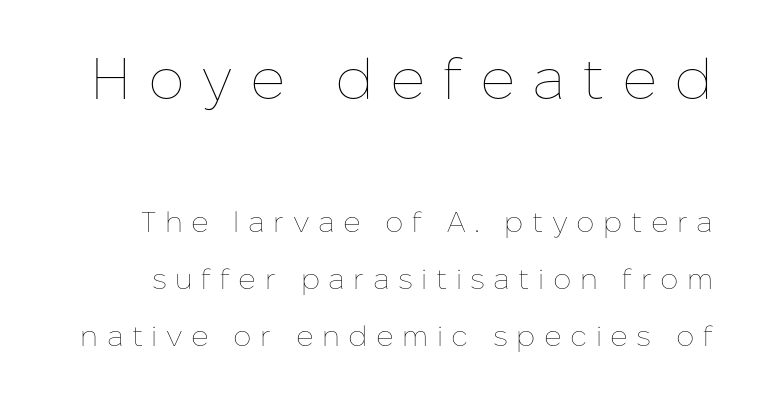
Q: Is the text bold? A: No.
Q: Is the text italic (slanted)? A: No, it is upright.
Q: Is the text underlined? A: No.
Q: Is the spacing between letters normal or unusually wide? A: Unusually wide.
Q: Is the spacing between lines tight, normal or loose? A: Loose.
Q: Which block of text is set in a larger size, the first (top) or the second (bottom)? A: The first (top) one.
Q: Width (condensed, normal, or wide)? A: Normal.
Q: Stroke contrast? A: Low.
Q: x-height? A: Medium.
Q: Monospaced? A: No.
